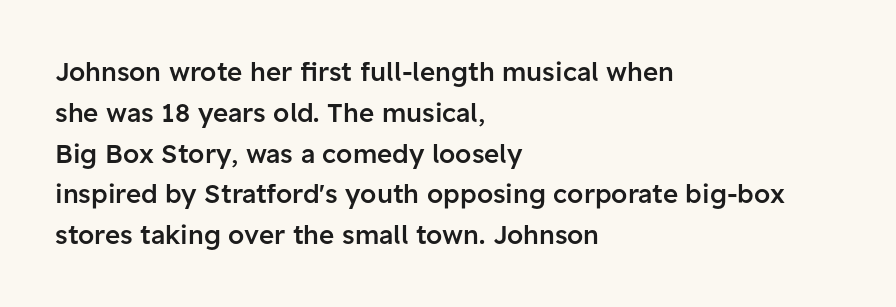
{"italic": "no", "bold": "semi", "underline": "no", "align": "left", "line_spacing": "normal", "line_spacing_ratio": 1.57, "letter_spacing": "normal", "letter_spacing_em": 0.0, "glyph_px": 26}
